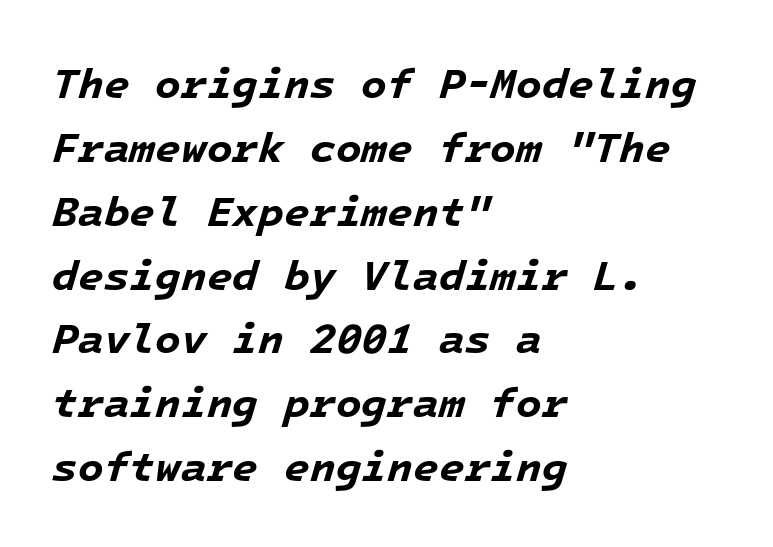
The image shows 42 px bold type, italic (leaning right), monospaced; set left-aligned, normal line spacing (1.52x), normal letter spacing, not underlined; low stroke contrast and a medium x-height.
